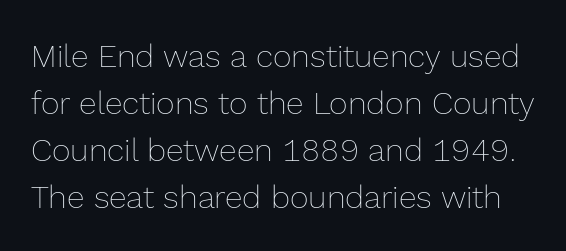
The image shows 32 px thin type, upright; set normal line spacing (1.47x), normal letter spacing, not underlined; a medium x-height.
